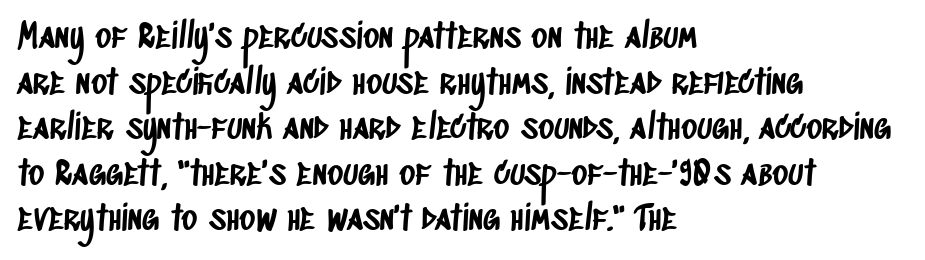
Q: Is the typeface a serif or a sans-serif typeface? A: Sans-serif.
Q: Is the text underlined? A: No.
Q: How is the paragraph aligned? A: Left-aligned.
Q: Is the spacing between letters normal or unusually wide? A: Normal.
Q: Is the spacing between lines tight, normal or loose? A: Normal.
Q: Width (condensed, normal, or wide)? A: Condensed.
Q: Stroke contrast? A: Low.
Q: x-height? A: Large.
Q: Monospaced? A: No.
